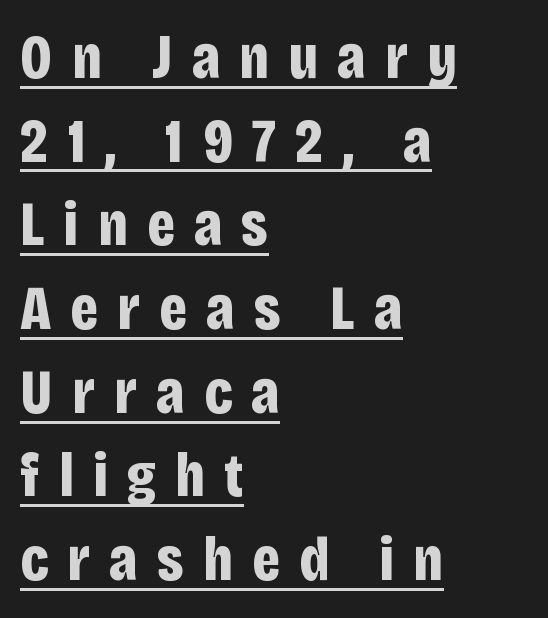
Q: Is the text bold? A: Yes.
Q: Is the text italic (slanted)? A: No, it is upright.
Q: Is the typeface a serif or a sans-serif typeface? A: Sans-serif.
Q: Is the text underlined? A: Yes.
Q: How is the paragraph aligned? A: Left-aligned.
Q: Is the spacing between letters normal or unusually wide? A: Unusually wide.
Q: Is the spacing between lines tight, normal or loose? A: Normal.
Q: Width (condensed, normal, or wide)? A: Condensed.
Q: Stroke contrast? A: Low.
Q: x-height? A: Large.
Q: Monospaced? A: No.
